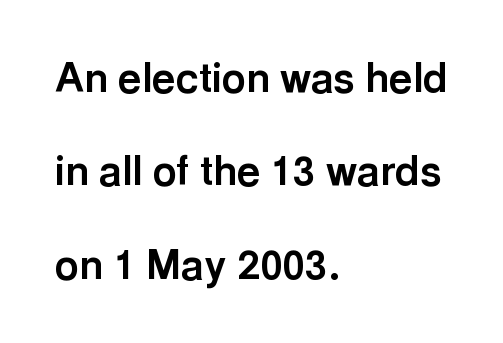
Font category for this specimen: sans-serif. Proportional: the letters do not fall into vertical columns. Nobody touched the tracking dial on this one. The rendering uses a bold face; every stroke is thick and dark. Italic: no, the glyphs are upright roman. Is the block centered? No — it sits flush against the left margin.
